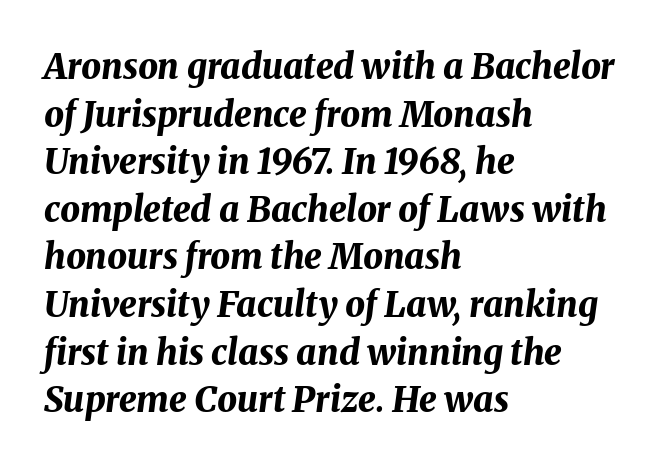
Q: Is the text bold? A: Yes.
Q: Is the text italic (slanted)? A: Yes, it leans right by about 8 degrees.
Q: Is the text underlined? A: No.
Q: How is the paragraph aligned? A: Left-aligned.
Q: Is the spacing between letters normal or unusually wide? A: Normal.
Q: Is the spacing between lines tight, normal or loose? A: Normal.
Q: Width (condensed, normal, or wide)? A: Normal.
Q: Stroke contrast? A: Medium.
Q: x-height? A: Medium.
Q: Monospaced? A: No.
